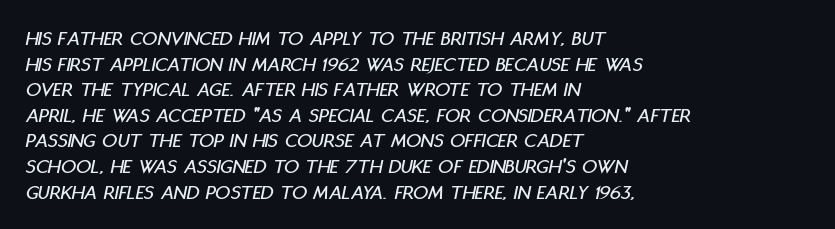
{"italic": "yes", "lean": "right", "slant_degrees": 11, "underline": "no", "align": "left", "line_spacing_ratio": 1.22, "letter_spacing": "normal", "letter_spacing_em": 0.0, "glyph_px": 21}
